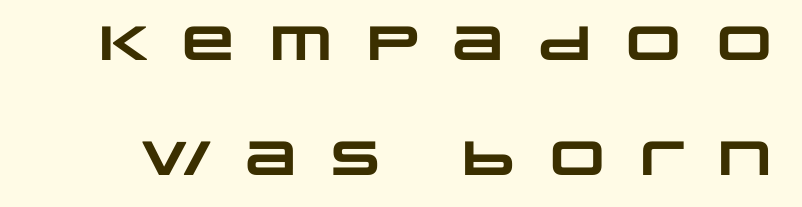
Does the type have serifs? No, each stem ends abruptly. Think of a printed novel: that variable character pitch is what you see here. The strip under each line holds only bare page. There is plenty of visible air inserted between adjacent glyphs.
